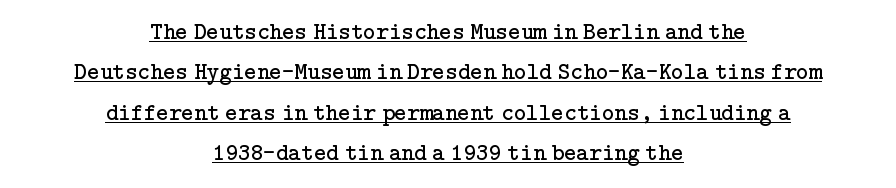
Q: Is the text bold? A: No.
Q: Is the text italic (slanted)? A: No, it is upright.
Q: Is the text underlined? A: Yes.
Q: How is the paragraph aligned? A: Centered.
Q: Is the spacing between letters normal or unusually wide? A: Normal.
Q: Is the spacing between lines tight, normal or loose? A: Normal.
